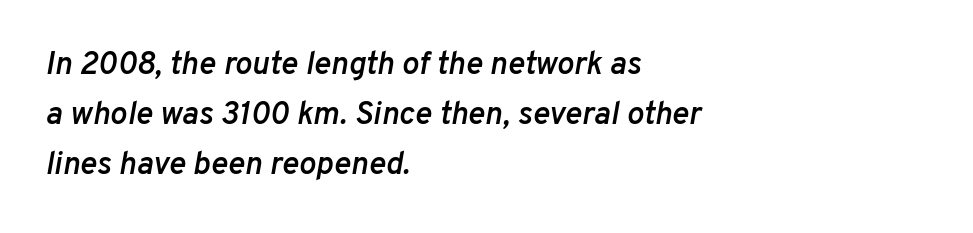
Varying glyph widths throughout — classic text-font behaviour. Bare-footed words on every line. The rows are spaced the way most documents space them. Does the weight exceed regular? Yes, but only to semibold. These lines were composed using italics. Is the letter spacing exaggerated? No — it looks like the ordinary default.
